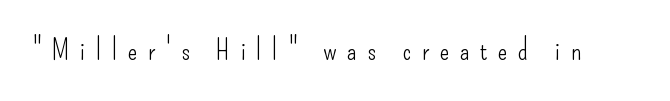
The image shows 28 px light, condensed sans-serif type, upright; set unusually wide letter spacing (+0.38 em), not underlined; low stroke contrast and a small x-height.
